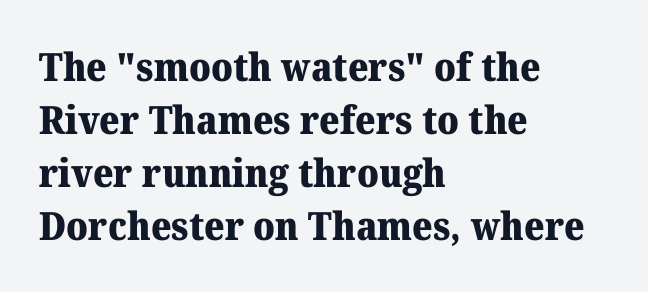
Q: Is the text bold? A: Yes.
Q: Is the text italic (slanted)? A: No, it is upright.
Q: Is the typeface a serif or a sans-serif typeface? A: Serif.
Q: Is the text underlined? A: No.
Q: How is the paragraph aligned? A: Left-aligned.
Q: Is the spacing between letters normal or unusually wide? A: Normal.
Q: Is the spacing between lines tight, normal or loose? A: Normal.
Q: Width (condensed, normal, or wide)? A: Normal.
Q: Stroke contrast? A: Medium.
Q: x-height? A: Medium.
Q: Monospaced? A: No.
